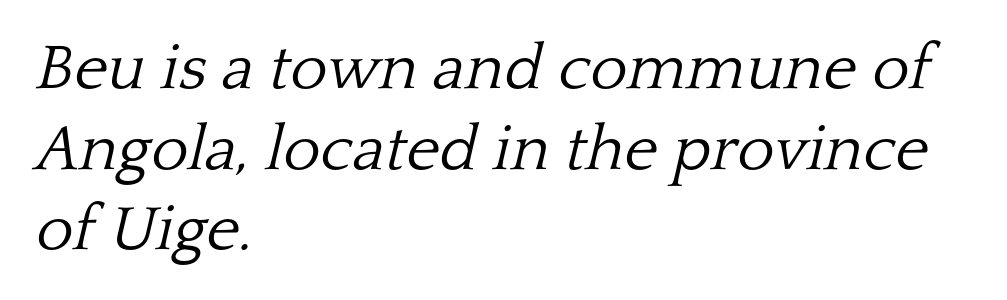
The passage is arranged the way most books set body copy — flush left. The face looks like a standard text weight, possibly lighter. Vertical spacing — default. Anything drawn beneath the words? Only blank space. Character widths vary here, with narrow letters taking less room than wide ones. Tall strokes in this sample are angled rather than plumb.
